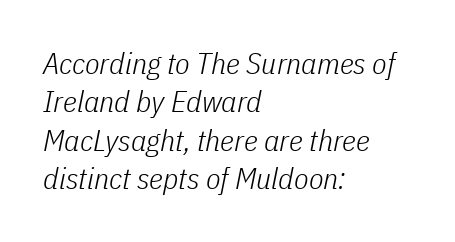
The image shows 30 px light, condensed type, italic (leaning right); set left-aligned, normal line spacing (1.28x), normal letter spacing, not underlined; low stroke contrast and a medium x-height.
